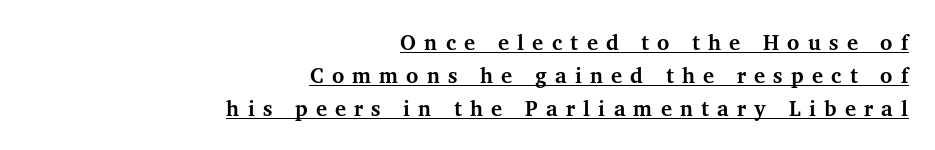
{"italic": "no", "bold": "yes", "underline": "yes", "align": "right", "line_spacing": "normal", "line_spacing_ratio": 1.58, "letter_spacing": "wide", "letter_spacing_em": 0.39, "glyph_px": 21}
